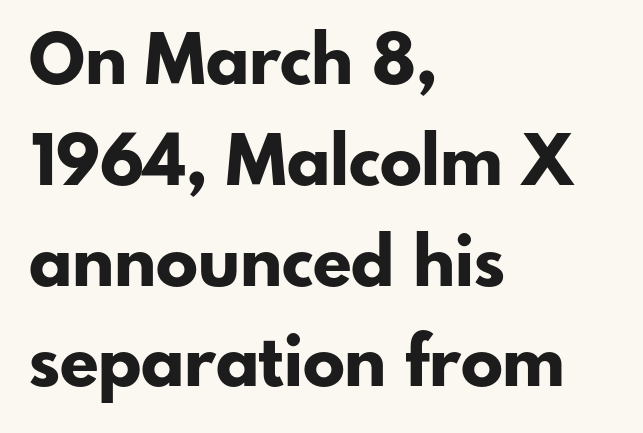
The image shows 70 px bold sans-serif type, upright; set left-aligned, normal line spacing (1.44x), normal letter spacing, not underlined; low stroke contrast and a small x-height.
